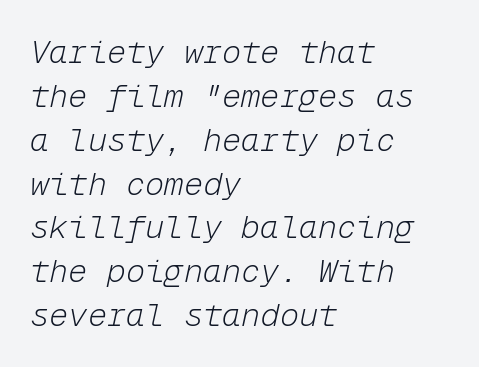
{"italic": "yes", "lean": "right", "slant_degrees": 12, "bold": "no", "weight": "light", "width": "normal", "stroke_contrast": "low", "x_height": "medium", "monospaced": "yes", "underline": "no", "align": "left", "line_spacing": "normal", "line_spacing_ratio": 1.37, "letter_spacing": "normal", "letter_spacing_em": 0.0, "glyph_px": 32}
